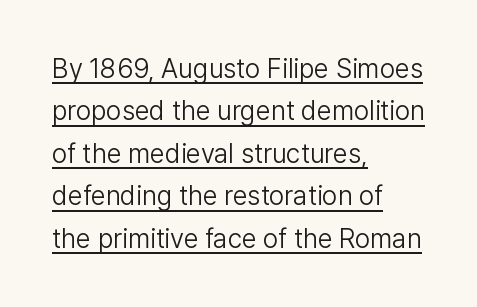
Short note: letters normally spaced. Vertical stems look standard width or narrower in stroke. Alignment: flush left. Every stem runs plumb, perpendicular to the baseline.
